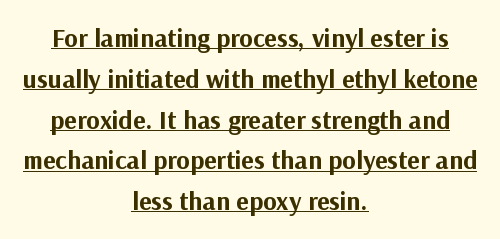
{"italic": "no", "bold": "yes", "underline": "yes", "align": "center", "line_spacing": "normal", "line_spacing_ratio": 1.57, "letter_spacing": "normal", "letter_spacing_em": 0.0, "glyph_px": 26}
